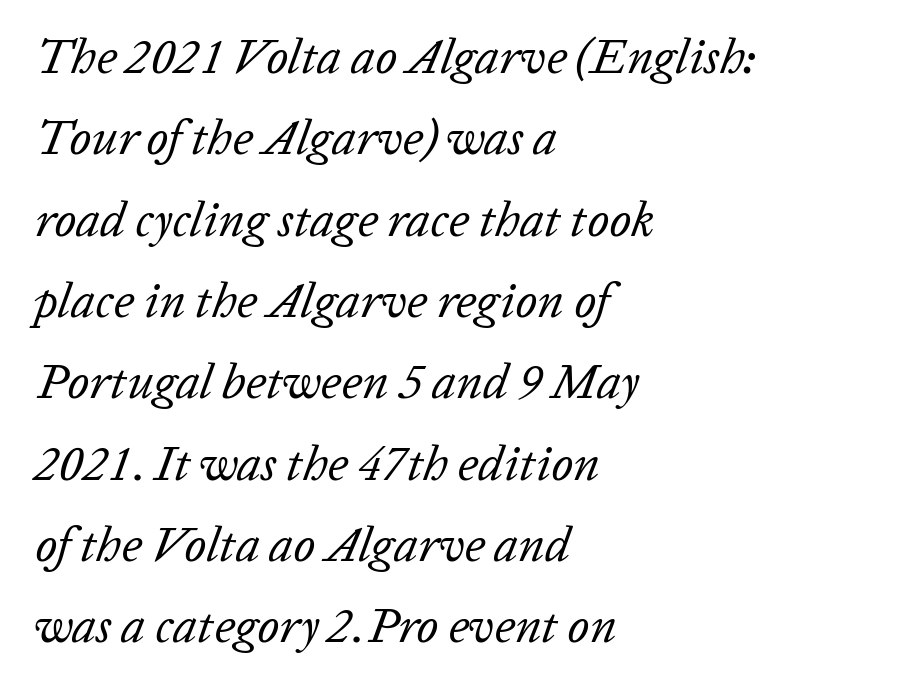
Q: Is the text bold? A: No.
Q: Is the text italic (slanted)? A: Yes, it leans right by about 20 degrees.
Q: Is the text underlined? A: No.
Q: How is the paragraph aligned? A: Left-aligned.
Q: Is the spacing between letters normal or unusually wide? A: Normal.
Q: Is the spacing between lines tight, normal or loose? A: Normal.
Q: Width (condensed, normal, or wide)? A: Normal.
Q: Stroke contrast? A: Low.
Q: x-height? A: Medium.
Q: Monospaced? A: No.
